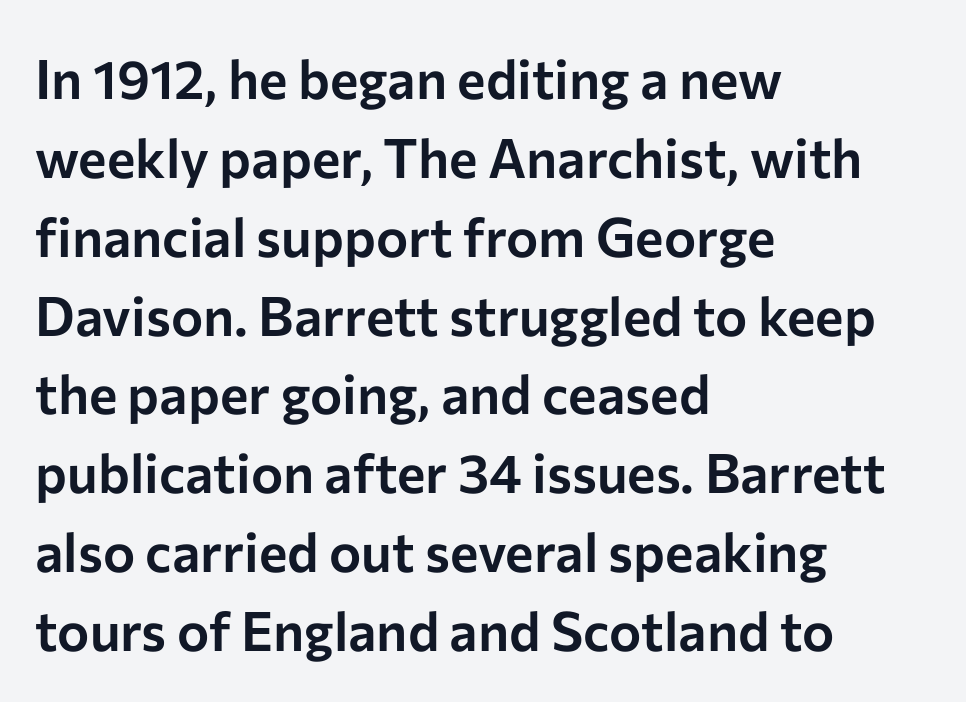
Q: Is the text italic (slanted)? A: No, it is upright.
Q: Is the typeface a serif or a sans-serif typeface? A: Sans-serif.
Q: Is the text underlined? A: No.
Q: How is the paragraph aligned? A: Left-aligned.
Q: Is the spacing between letters normal or unusually wide? A: Normal.
Q: Is the spacing between lines tight, normal or loose? A: Normal.
Q: Width (condensed, normal, or wide)? A: Normal.
Q: Stroke contrast? A: Low.
Q: x-height? A: Medium.
Q: Monospaced? A: No.
